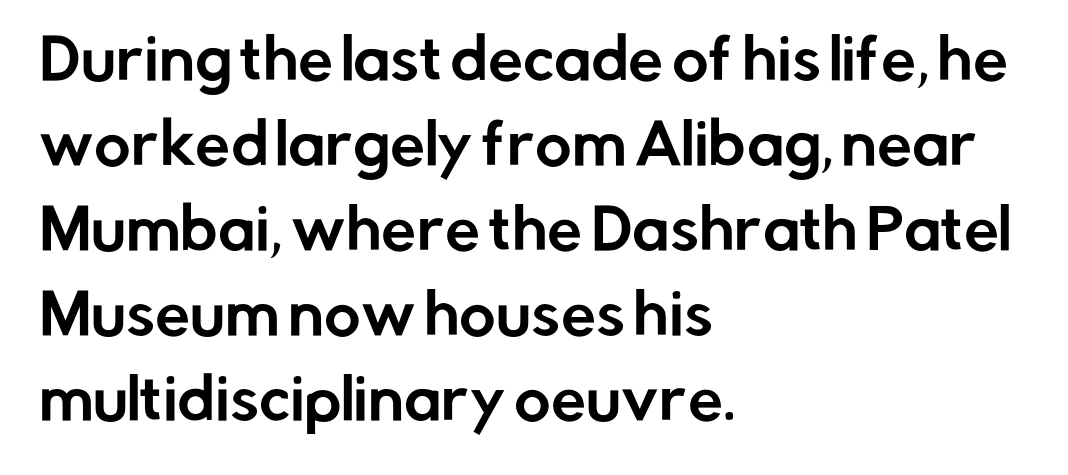
Q: Is the text italic (slanted)? A: No, it is upright.
Q: Is the typeface a serif or a sans-serif typeface? A: Sans-serif.
Q: Is the text underlined? A: No.
Q: How is the paragraph aligned? A: Left-aligned.
Q: Is the spacing between letters normal or unusually wide? A: Normal.
Q: Is the spacing between lines tight, normal or loose? A: Normal.
Q: Width (condensed, normal, or wide)? A: Normal.
Q: Stroke contrast? A: Low.
Q: x-height? A: Medium.
Q: Monospaced? A: No.
